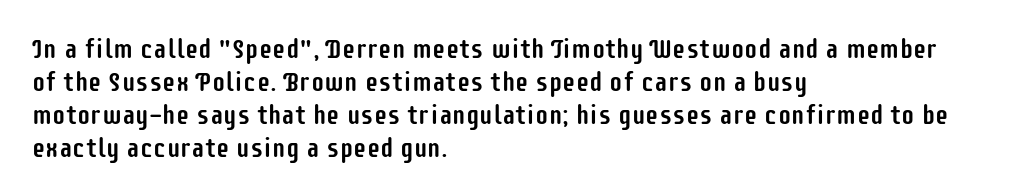
The image shows 27 px text type, upright; set left-aligned, line spacing 1.22x, normal letter spacing, not underlined.
